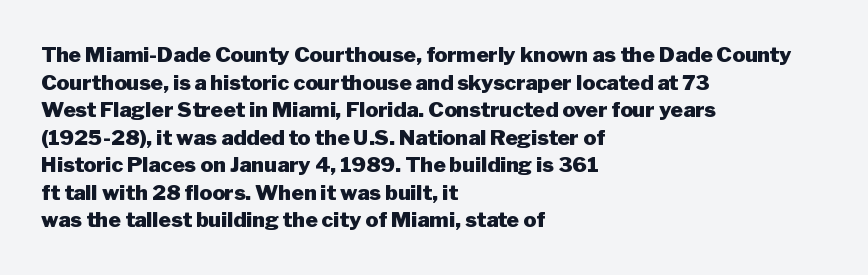
The image shows 21 px bold type, upright; set left-aligned, normal line spacing (1.31x), normal letter spacing, not underlined.
